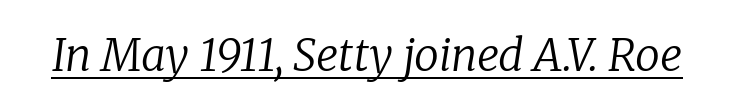
{"serif": "yes", "italic": "yes", "lean": "right", "slant_degrees": 8, "bold": "no", "weight": "regular", "width": "normal", "stroke_contrast": "low", "x_height": "medium", "monospaced": "no", "underline": "yes", "letter_spacing": "normal", "letter_spacing_em": 0.0, "glyph_px": 44}
